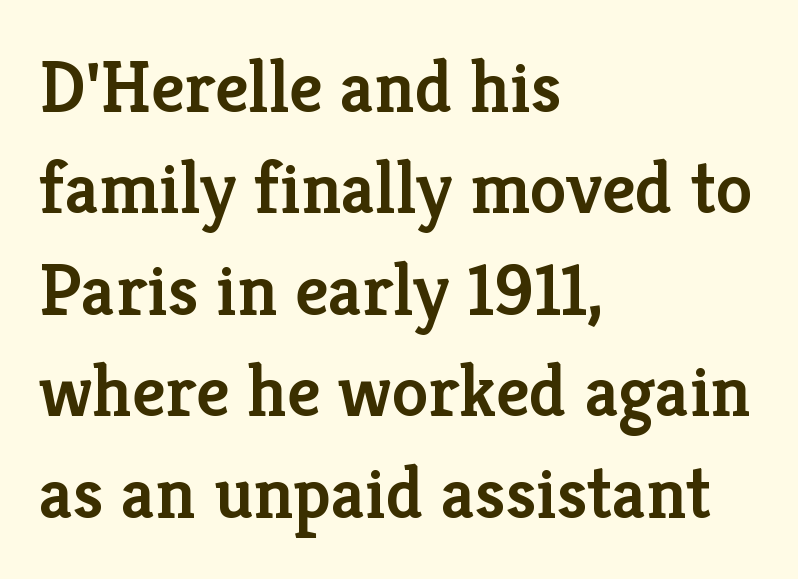
The image shows 74 px semibold serif type, upright; set left-aligned, normal line spacing (1.37x), normal letter spacing, not underlined; low stroke contrast and a medium x-height.
